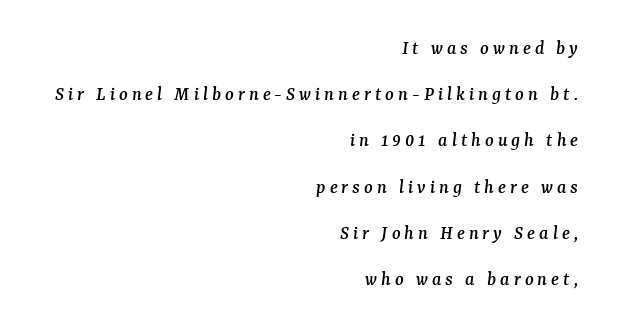
{"italic": "yes", "lean": "right", "slant_degrees": 7, "underline": "no", "align": "right", "line_spacing": "loose", "line_spacing_ratio": 2.31, "letter_spacing": "wide", "letter_spacing_em": 0.2, "glyph_px": 20}
